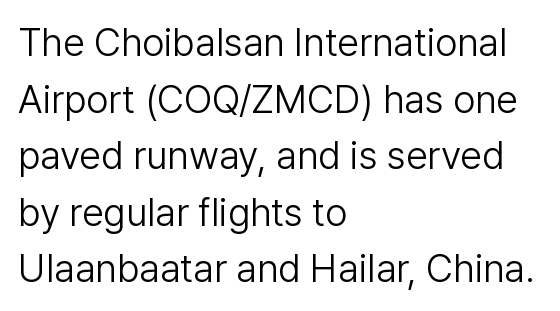
Q: Is the text bold? A: No.
Q: Is the text italic (slanted)? A: No, it is upright.
Q: Is the typeface a serif or a sans-serif typeface? A: Sans-serif.
Q: Is the text underlined? A: No.
Q: How is the paragraph aligned? A: Left-aligned.
Q: Is the spacing between letters normal or unusually wide? A: Normal.
Q: Is the spacing between lines tight, normal or loose? A: Normal.
Q: Width (condensed, normal, or wide)? A: Normal.
Q: Stroke contrast? A: Low.
Q: x-height? A: Medium.
Q: Monospaced? A: No.
